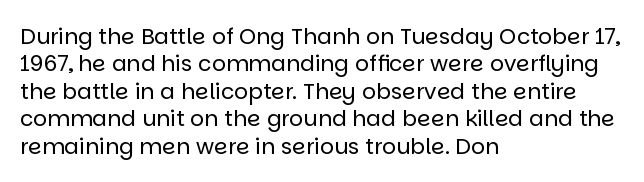
{"italic": "no", "bold": "no", "underline": "no", "align": "left", "line_spacing": "normal", "line_spacing_ratio": 1.25, "letter_spacing": "normal", "letter_spacing_em": 0.0, "glyph_px": 22}
